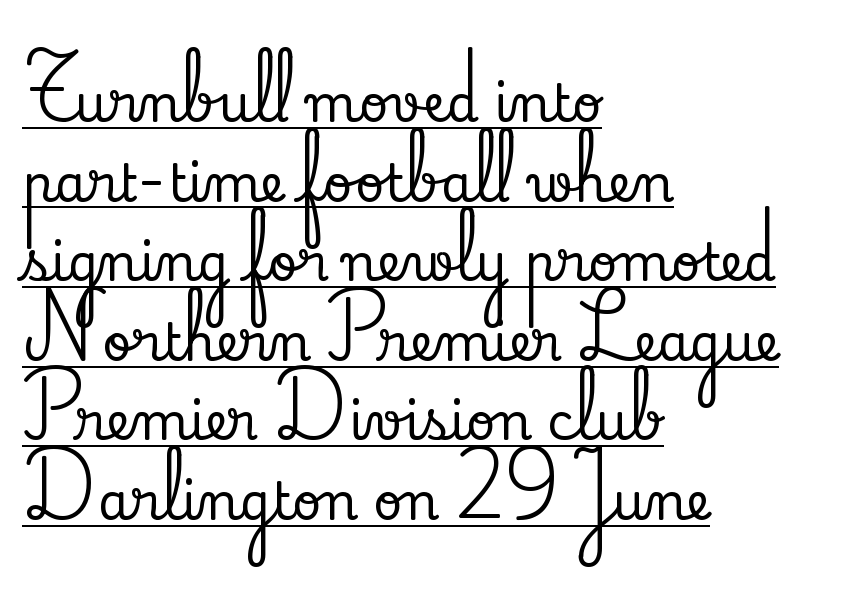
Q: Is the text italic (slanted)? A: No, it is upright.
Q: Is the typeface a serif or a sans-serif typeface? A: Serif.
Q: Is the text underlined? A: Yes.
Q: How is the paragraph aligned? A: Left-aligned.
Q: Is the spacing between letters normal or unusually wide? A: Normal.
Q: Is the spacing between lines tight, normal or loose? A: Normal.
Q: Width (condensed, normal, or wide)? A: Normal.
Q: Stroke contrast? A: Low.
Q: x-height? A: Small.
Q: Monospaced? A: No.
